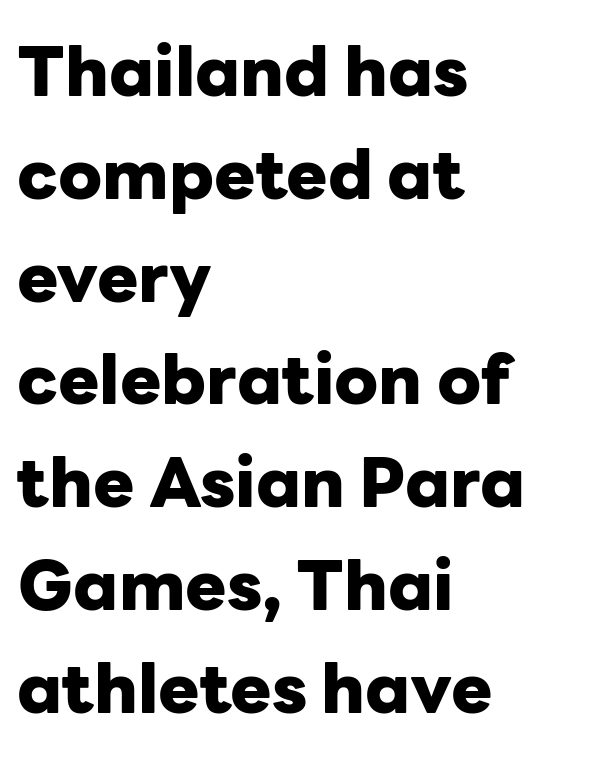
{"serif": "no", "italic": "no", "bold": "yes", "weight": "heavy", "width": "normal", "stroke_contrast": "low", "x_height": "medium", "monospaced": "no", "underline": "no", "align": "left", "line_spacing": "normal", "line_spacing_ratio": 1.49, "letter_spacing": "normal", "letter_spacing_em": 0.0, "glyph_px": 69}
